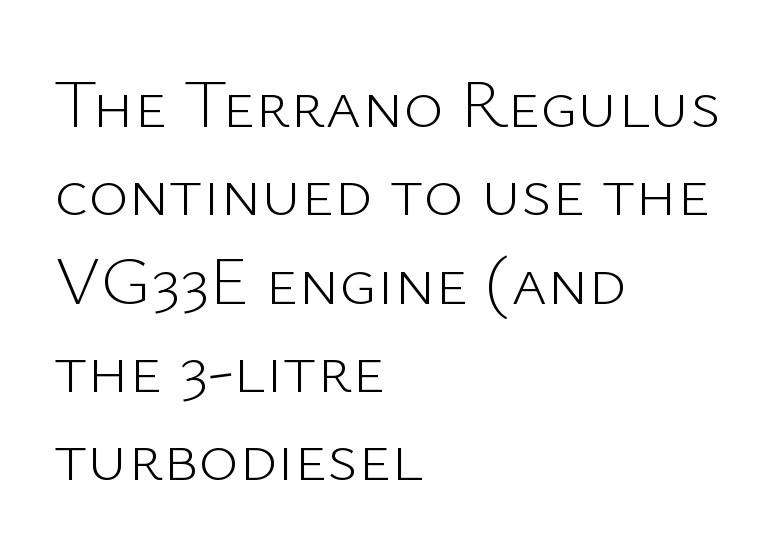
The image shows 69 px light sans-serif type, upright; set left-aligned, normal line spacing (1.28x), normal letter spacing, not underlined; low stroke contrast and a medium x-height.
